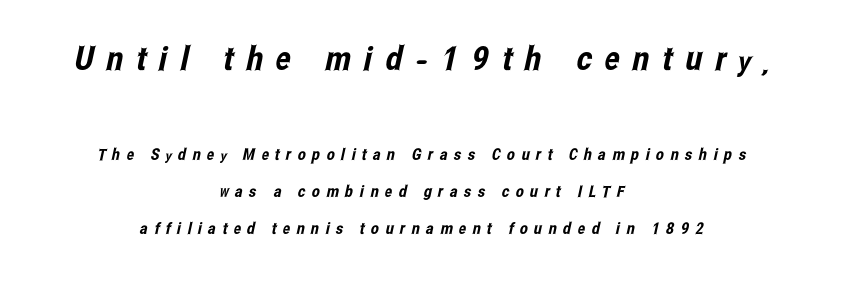
{"serif": "no", "width": "condensed", "stroke_contrast": "low", "x_height": "medium", "monospaced": "no", "underline": "no", "align": "center", "line_spacing": "loose", "line_spacing_ratio": 2.31, "letter_spacing": "wide", "letter_spacing_em": 0.4, "larger_block": "first", "size_ratio": 2.06, "glyph_px": 33}
